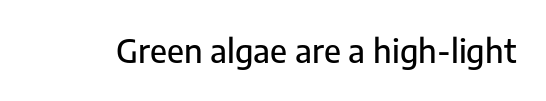
Q: Is the text italic (slanted)? A: No, it is upright.
Q: Is the typeface a serif or a sans-serif typeface? A: Sans-serif.
Q: Is the text underlined? A: No.
Q: Is the spacing between letters normal or unusually wide? A: Normal.
Q: Width (condensed, normal, or wide)? A: Normal.
Q: Stroke contrast? A: Low.
Q: x-height? A: Medium.
Q: Monospaced? A: No.
